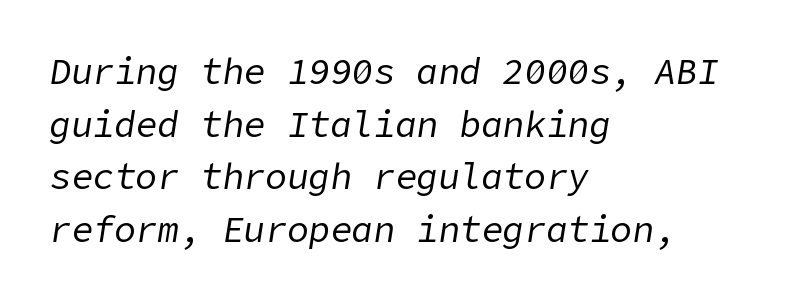
The image shows 36 px regular-weight type, italic (leaning right); set left-aligned, normal line spacing (1.46x), normal letter spacing, not underlined; low stroke contrast and a medium x-height.
